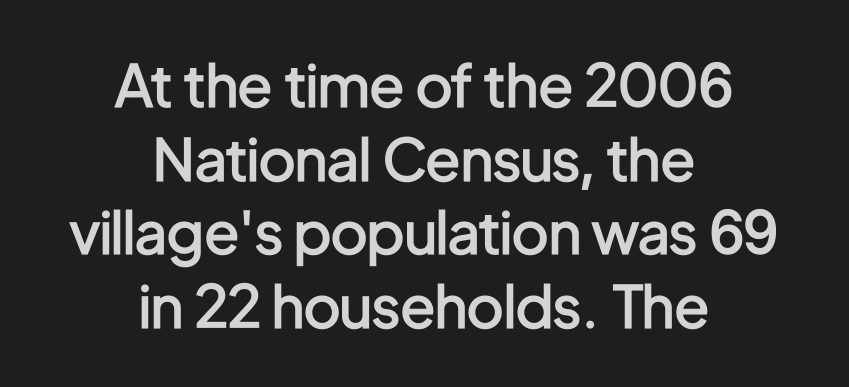
{"serif": "no", "italic": "no", "bold": "semi", "weight": "semibold", "width": "condensed", "stroke_contrast": "low", "x_height": "medium", "monospaced": "no", "underline": "no", "align": "center", "line_spacing": "normal", "line_spacing_ratio": 1.27, "letter_spacing": "normal", "letter_spacing_em": 0.0, "glyph_px": 58}
